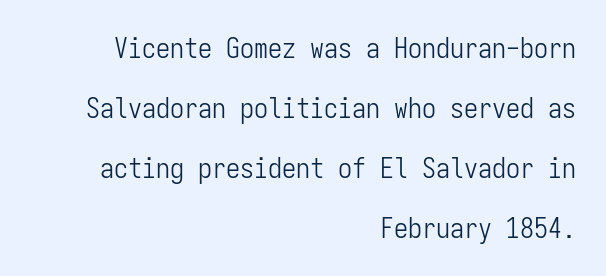
{"serif": "no", "italic": "no", "bold": "no", "weight": "light", "width": "condensed", "stroke_contrast": "low", "x_height": "medium", "monospaced": "yes", "underline": "no", "align": "right", "line_spacing": "loose", "line_spacing_ratio": 2.14, "letter_spacing": "normal", "letter_spacing_em": 0.0, "glyph_px": 28}
